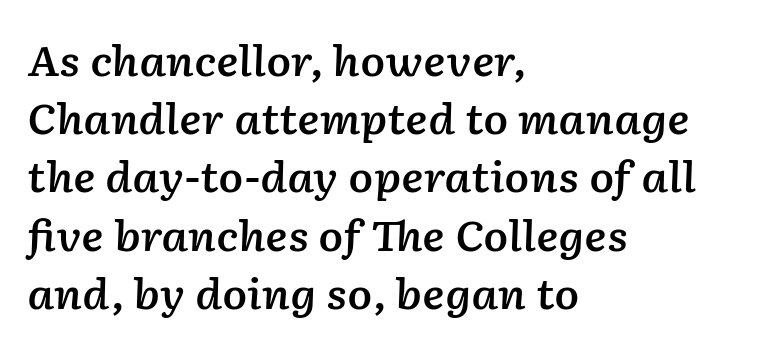
The image shows 41 px semibold type, italic (leaning right); set left-aligned, normal line spacing (1.42x), normal letter spacing, not underlined; low stroke contrast and a medium x-height.
